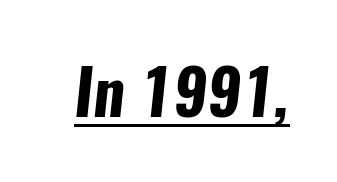
Q: Is the text bold? A: Yes.
Q: Is the typeface a serif or a sans-serif typeface? A: Sans-serif.
Q: Is the text underlined? A: Yes.
Q: Is the spacing between letters normal or unusually wide? A: Normal.
Q: Width (condensed, normal, or wide)? A: Condensed.
Q: Stroke contrast? A: Low.
Q: x-height? A: Medium.
Q: Monospaced? A: No.
